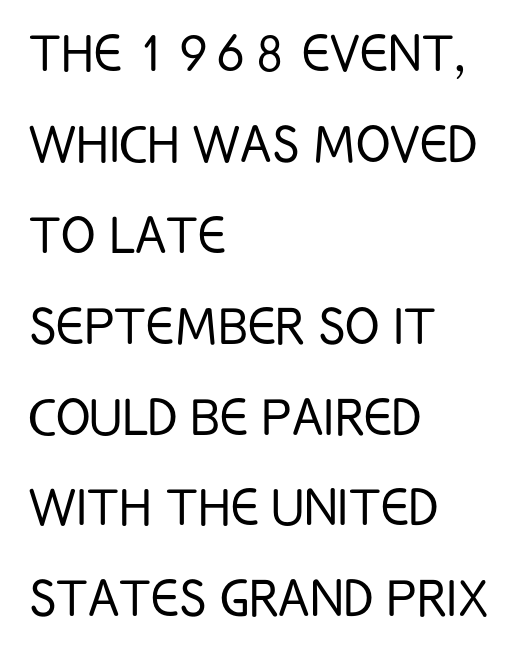
The image shows 64 px light, condensed sans-serif type, upright; set left-aligned, normal line spacing (1.42x), normal letter spacing, not underlined; low stroke contrast and a large x-height.
